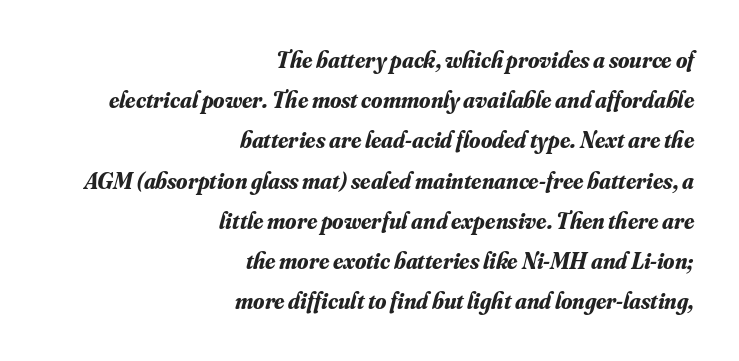
The image shows 23 px bold type, italic (leaning right); set right-aligned, line spacing 1.75x, normal letter spacing, not underlined.
